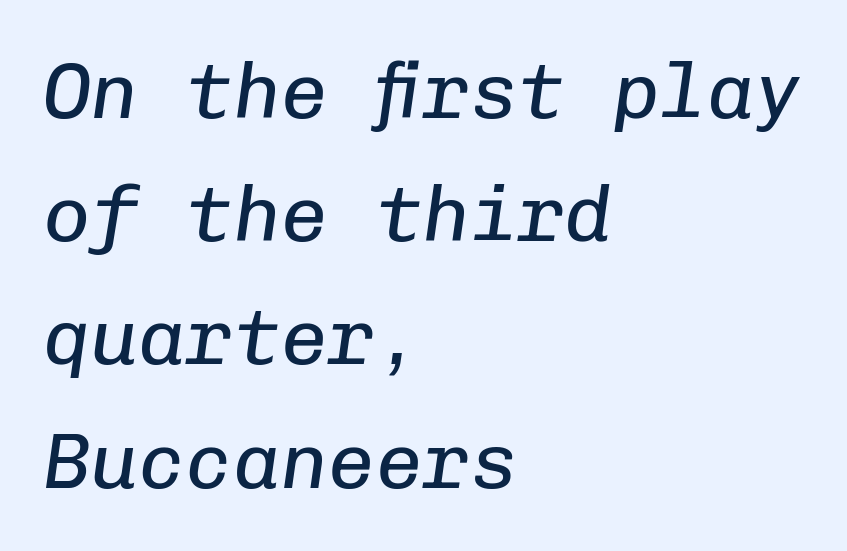
The image shows 79 px regular-weight type, italic (leaning right), monospaced; set left-aligned, normal line spacing (1.56x), normal letter spacing, not underlined; low stroke contrast and a medium x-height.
